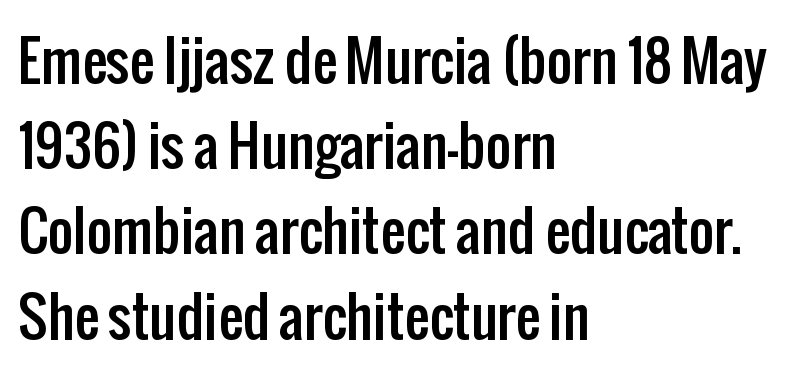
Q: Is the text italic (slanted)? A: No, it is upright.
Q: Is the typeface a serif or a sans-serif typeface? A: Sans-serif.
Q: Is the text underlined? A: No.
Q: How is the paragraph aligned? A: Left-aligned.
Q: Is the spacing between letters normal or unusually wide? A: Normal.
Q: Is the spacing between lines tight, normal or loose? A: Normal.
Q: Width (condensed, normal, or wide)? A: Condensed.
Q: Stroke contrast? A: Low.
Q: x-height? A: Medium.
Q: Monospaced? A: No.
